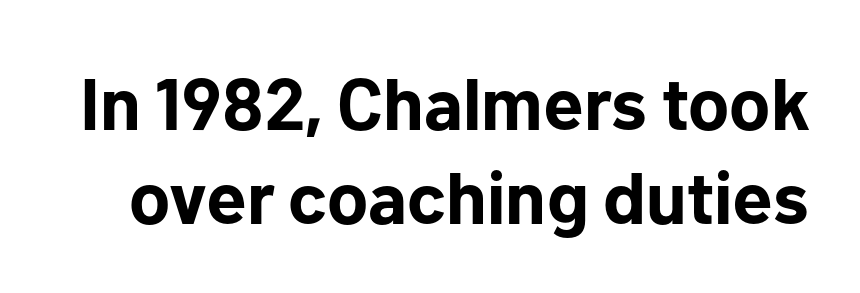
Q: Is the text bold? A: Yes.
Q: Is the text italic (slanted)? A: No, it is upright.
Q: Is the typeface a serif or a sans-serif typeface? A: Sans-serif.
Q: Is the text underlined? A: No.
Q: Is the spacing between letters normal or unusually wide? A: Normal.
Q: Is the spacing between lines tight, normal or loose? A: Normal.
Q: Width (condensed, normal, or wide)? A: Normal.
Q: Stroke contrast? A: Low.
Q: x-height? A: Medium.
Q: Monospaced? A: No.
